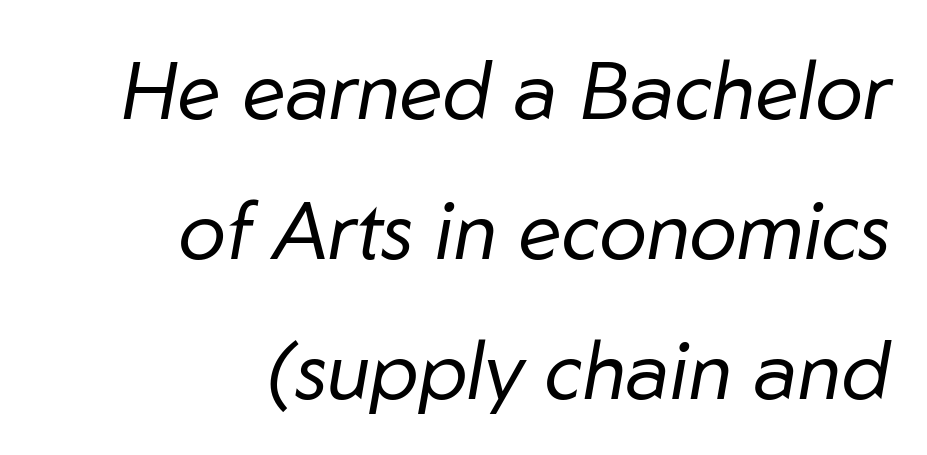
Q: Is the text bold? A: No.
Q: Is the text italic (slanted)? A: Yes, it leans right by about 10 degrees.
Q: Is the text underlined? A: No.
Q: How is the paragraph aligned? A: Right-aligned.
Q: Is the spacing between letters normal or unusually wide? A: Normal.
Q: Width (condensed, normal, or wide)? A: Normal.
Q: Stroke contrast? A: Low.
Q: x-height? A: Medium.
Q: Monospaced? A: No.
